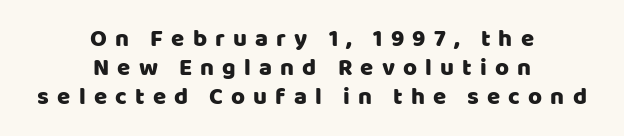
Q: Is the text italic (slanted)? A: No, it is upright.
Q: Is the text underlined? A: No.
Q: How is the paragraph aligned? A: Centered.
Q: Is the spacing between letters normal or unusually wide? A: Unusually wide.
